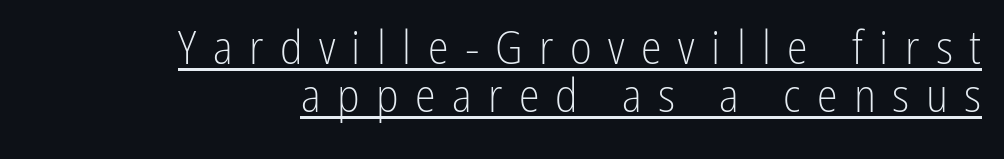
The image shows 47 px light, condensed sans-serif type, upright; set right-aligned, tight line spacing (1.03x), unusually wide letter spacing (+0.35 em), underlined; low stroke contrast and a medium x-height.
